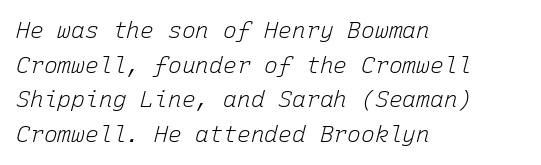
The image shows 23 px text type, italic (leaning right); set left-aligned, normal line spacing (1.51x), normal letter spacing, not underlined.
